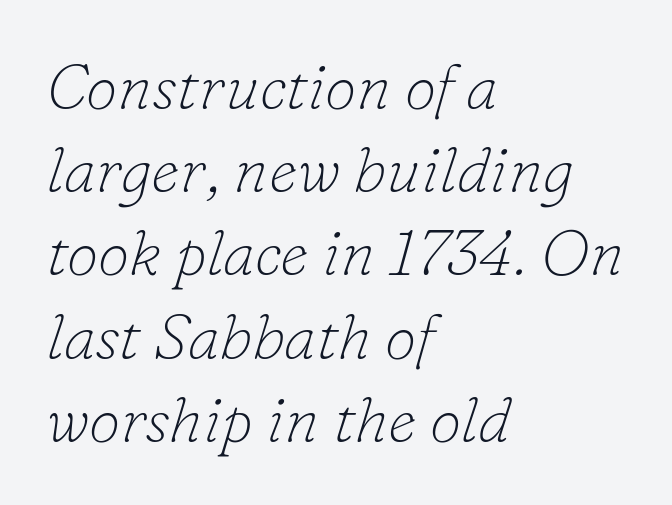
The image shows 64 px thin serif type, italic (leaning right); set left-aligned, normal line spacing (1.3x), normal letter spacing, not underlined; low stroke contrast and a small x-height.
